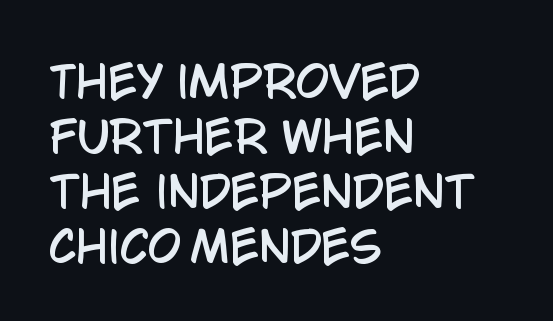
Nobody touched the tracking dial on this one. The font family rendered here belongs to the sans-serif group. Vertical spacing — default. The lines in this sample share a left origin and differ only in where they stop. Is there any slant? The stems are plumb.
